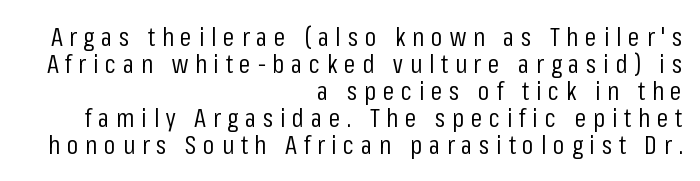
{"italic": "no", "bold": "no", "underline": "no", "align": "right", "line_spacing": "tight", "line_spacing_ratio": 1.04, "letter_spacing": "wide", "letter_spacing_em": 0.26, "glyph_px": 26}
